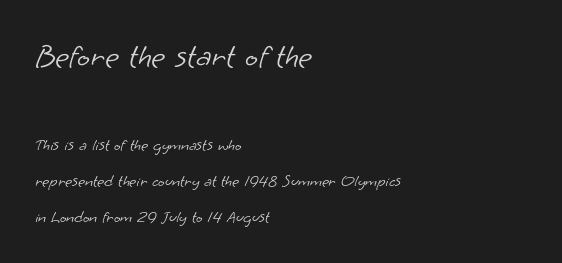
{"serif": "no", "bold": "no", "weight": "light", "width": "normal", "stroke_contrast": "low", "x_height": "small", "monospaced": "no", "underline": "no", "align": "left", "line_spacing": "loose", "line_spacing_ratio": 2.11, "letter_spacing": "normal", "letter_spacing_em": 0.0, "larger_block": "first", "size_ratio": 2.0, "glyph_px": 34}
